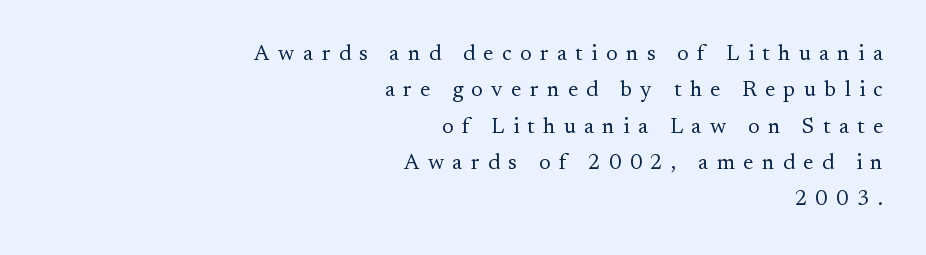
Q: Is the text bold? A: No.
Q: Is the text italic (slanted)? A: No, it is upright.
Q: Is the text underlined? A: No.
Q: How is the paragraph aligned? A: Right-aligned.
Q: Is the spacing between letters normal or unusually wide? A: Unusually wide.
Q: Is the spacing between lines tight, normal or loose? A: Normal.
